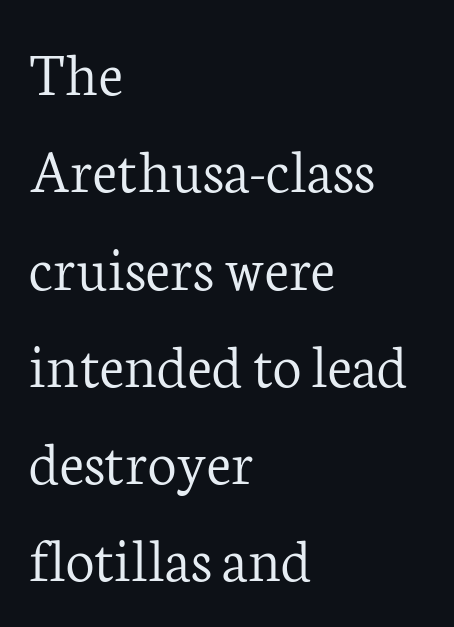
Q: Is the text bold? A: No.
Q: Is the text italic (slanted)? A: No, it is upright.
Q: Is the typeface a serif or a sans-serif typeface? A: Serif.
Q: Is the text underlined? A: No.
Q: How is the paragraph aligned? A: Left-aligned.
Q: Is the spacing between letters normal or unusually wide? A: Normal.
Q: Is the spacing between lines tight, normal or loose? A: Normal.
Q: Width (condensed, normal, or wide)? A: Normal.
Q: Stroke contrast? A: Low.
Q: x-height? A: Medium.
Q: Monospaced? A: No.
